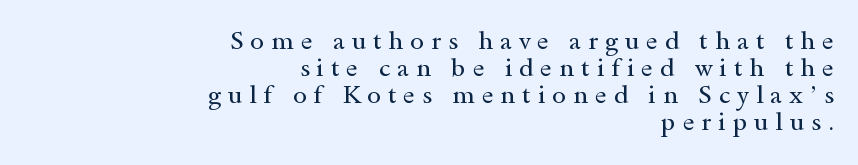
The image shows 25 px text type, upright; set right-aligned, tight line spacing (1.08x), unusually wide letter spacing (+0.28 em), not underlined.
